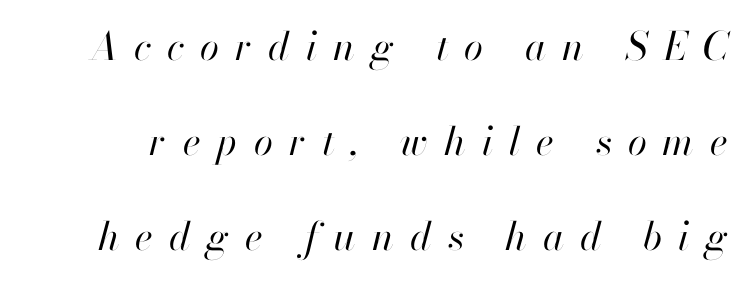
Q: Is the text bold? A: No.
Q: Is the text italic (slanted)? A: Yes, it leans right by about 13 degrees.
Q: Is the text underlined? A: No.
Q: Is the spacing between letters normal or unusually wide? A: Unusually wide.
Q: Is the spacing between lines tight, normal or loose? A: Loose.
Q: Width (condensed, normal, or wide)? A: Normal.
Q: Stroke contrast? A: High.
Q: x-height? A: Small.
Q: Monospaced? A: No.
